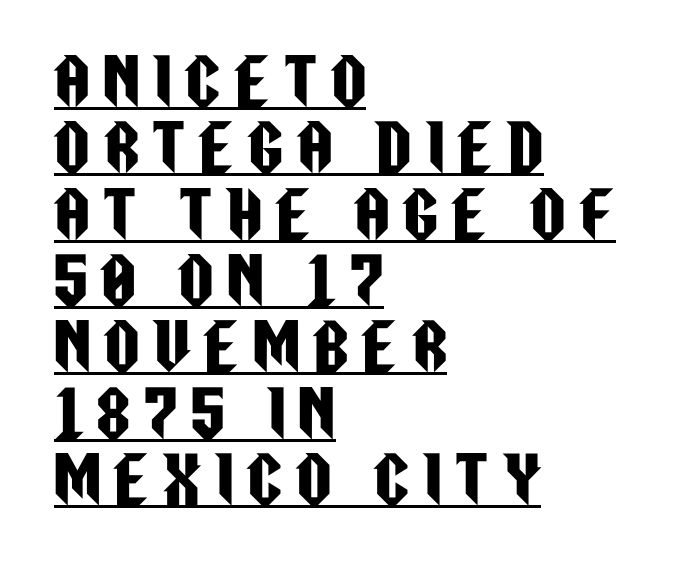
The image shows 62 px condensed sans-serif type, upright; set left-aligned, tight line spacing (1.07x), unusually wide letter spacing (+0.22 em), underlined; low stroke contrast and a large x-height.
